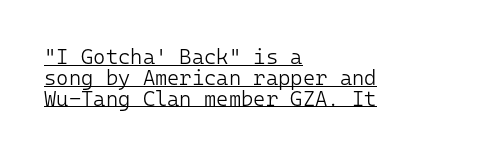
This rendering features underlined lettering. These lines are set flush left with a ragged right edge. Weight: in the light-to-regular range. The leading is snug, giving the passage a crowded texture. Words appear dense and cohesive because spacing is normal. The lettering stays uniformly vertical, giving the passage a roman look.
